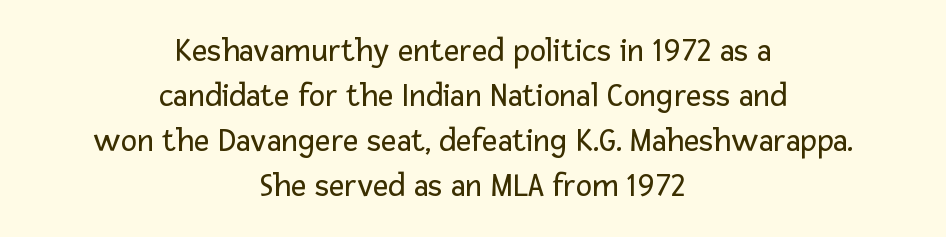
Q: Is the text bold? A: No.
Q: Is the text italic (slanted)? A: No, it is upright.
Q: Is the typeface a serif or a sans-serif typeface? A: Sans-serif.
Q: Is the text underlined? A: No.
Q: How is the paragraph aligned? A: Centered.
Q: Is the spacing between letters normal or unusually wide? A: Normal.
Q: Is the spacing between lines tight, normal or loose? A: Normal.
Q: Width (condensed, normal, or wide)? A: Normal.
Q: Stroke contrast? A: Low.
Q: x-height? A: Medium.
Q: Monospaced? A: No.
